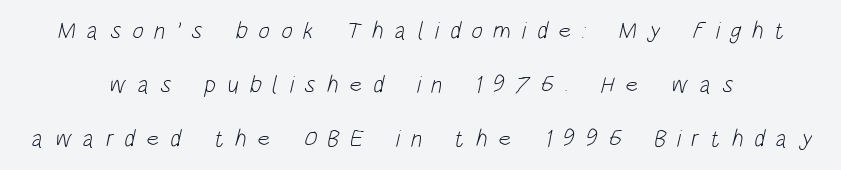
Q: Is the text bold? A: No.
Q: Is the text underlined? A: No.
Q: How is the paragraph aligned? A: Centered.
Q: Is the spacing between letters normal or unusually wide? A: Unusually wide.
Q: Is the spacing between lines tight, normal or loose? A: Loose.
